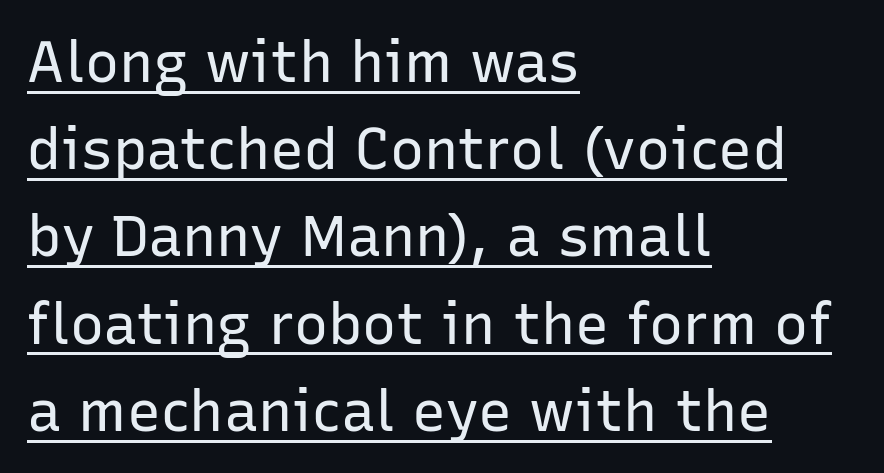
{"serif": "no", "italic": "no", "bold": "no", "weight": "regular", "width": "normal", "stroke_contrast": "low", "x_height": "medium", "monospaced": "no", "underline": "yes", "align": "left", "line_spacing": "normal", "line_spacing_ratio": 1.53, "letter_spacing": "normal", "letter_spacing_em": 0.0, "glyph_px": 57}
